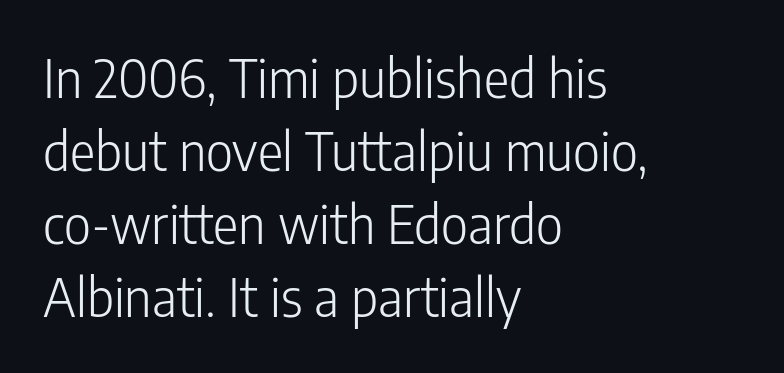
{"serif": "no", "italic": "no", "bold": "no", "weight": "light", "width": "condensed", "stroke_contrast": "low", "x_height": "medium", "monospaced": "no", "underline": "no", "align": "left", "line_spacing": "normal", "line_spacing_ratio": 1.38, "letter_spacing": "normal", "letter_spacing_em": 0.0, "glyph_px": 53}
